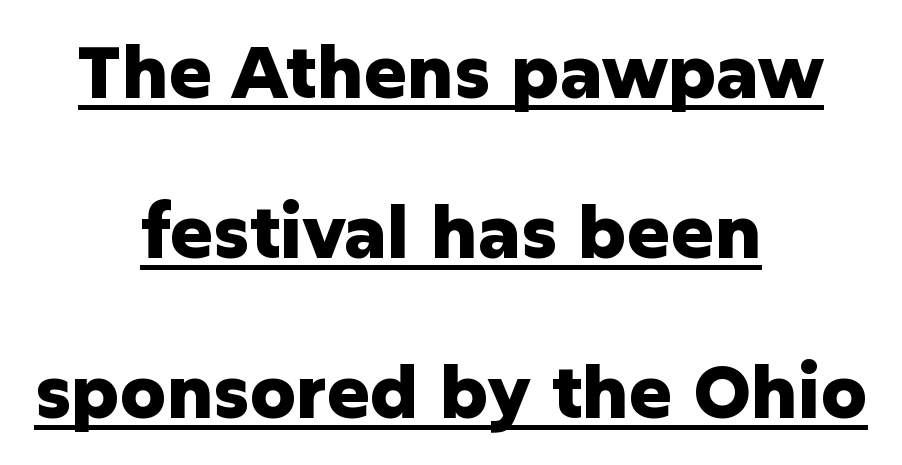
Stroke terminals: plain, sans-serif. In designer terms, the underline attribute is active on this setting. Caption: multi-line text, centered on the measure. Each letter keeps its own natural width here, so spacing adapts to shape.
